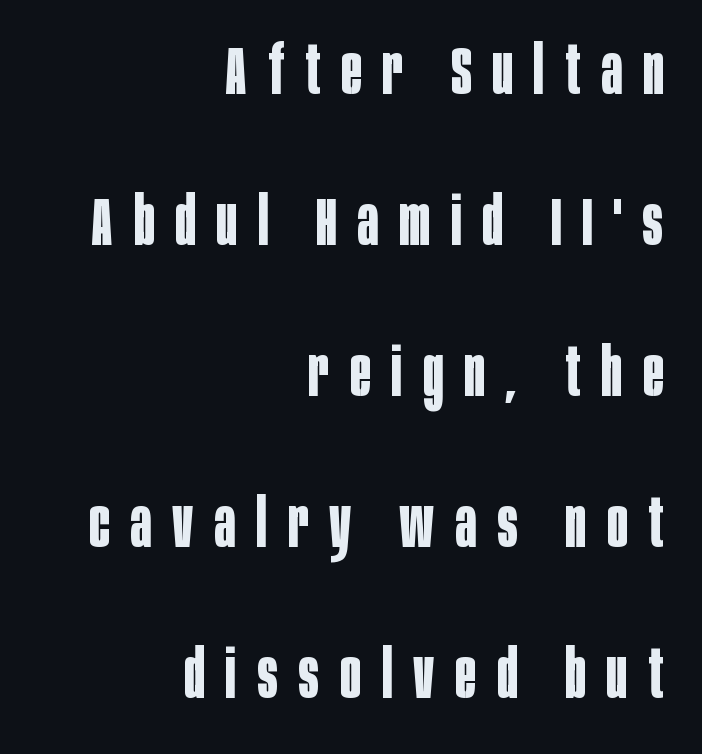
{"serif": "no", "italic": "no", "bold": "yes", "weight": "bold", "width": "condensed", "stroke_contrast": "low", "x_height": "large", "monospaced": "no", "underline": "no", "align": "right", "line_spacing": "loose", "line_spacing_ratio": 2.22, "letter_spacing": "wide", "letter_spacing_em": 0.31, "glyph_px": 68}
